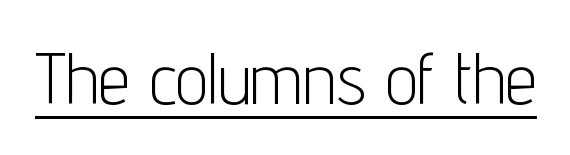
Q: Is the text bold? A: No.
Q: Is the text italic (slanted)? A: No, it is upright.
Q: Is the typeface a serif or a sans-serif typeface? A: Sans-serif.
Q: Is the text underlined? A: Yes.
Q: Is the spacing between letters normal or unusually wide? A: Normal.
Q: Width (condensed, normal, or wide)? A: Condensed.
Q: Stroke contrast? A: Low.
Q: x-height? A: Medium.
Q: Monospaced? A: No.
